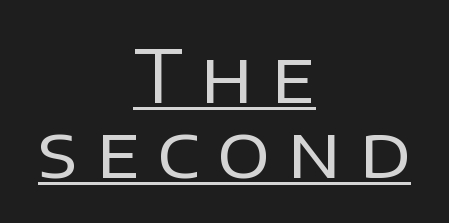
The image shows 73 px regular-weight sans-serif type, upright; set centered, tight line spacing (1.03x), unusually wide letter spacing (+0.24 em), underlined; low stroke contrast and a large x-height.
